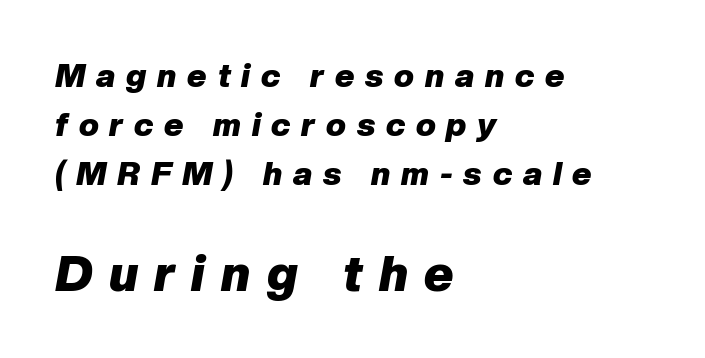
The image shows 50 px heavy type, italic (leaning right); set left-aligned, normal line spacing (1.49x), unusually wide letter spacing (+0.33 em), not underlined; the second (bottom) block is 1.52x larger; low stroke contrast and a medium x-height.
